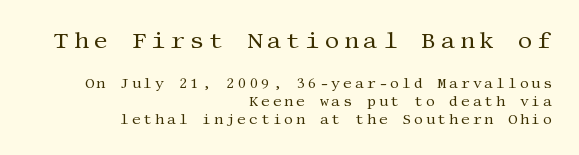
Between these two stacked blocks, the higher one wins on size. The rendering anchors every line to the right-hand side. Style check: upright. Honestly, the letter spacing is so wide it's the main thing you notice. Counters stay open thanks to moderate or lighter strokes. The line-height multiplier appears to be the usual default.
